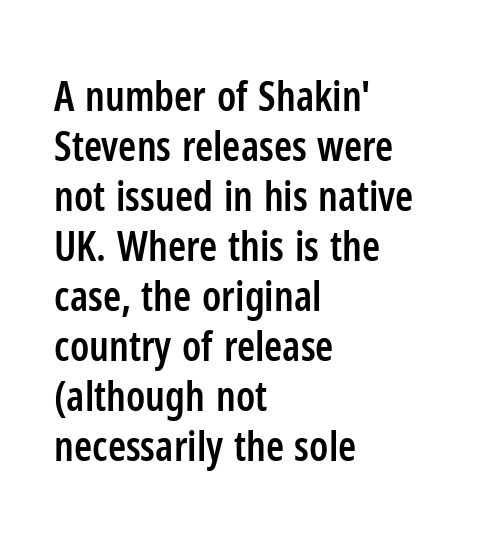
{"serif": "no", "italic": "no", "bold": "semi", "weight": "semibold", "width": "condensed", "stroke_contrast": "low", "x_height": "medium", "monospaced": "no", "underline": "no", "align": "left", "line_spacing_ratio": 1.22, "letter_spacing": "normal", "letter_spacing_em": 0.0, "glyph_px": 41}
